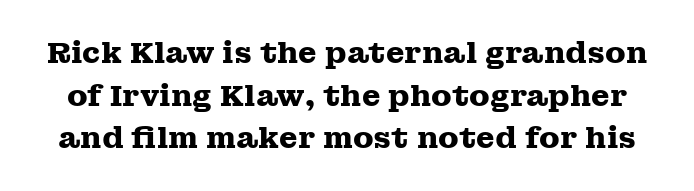
The image shows 30 px heavy, wide serif type, upright; set normal line spacing (1.42x), normal letter spacing, not underlined; medium stroke contrast and a medium x-height.
